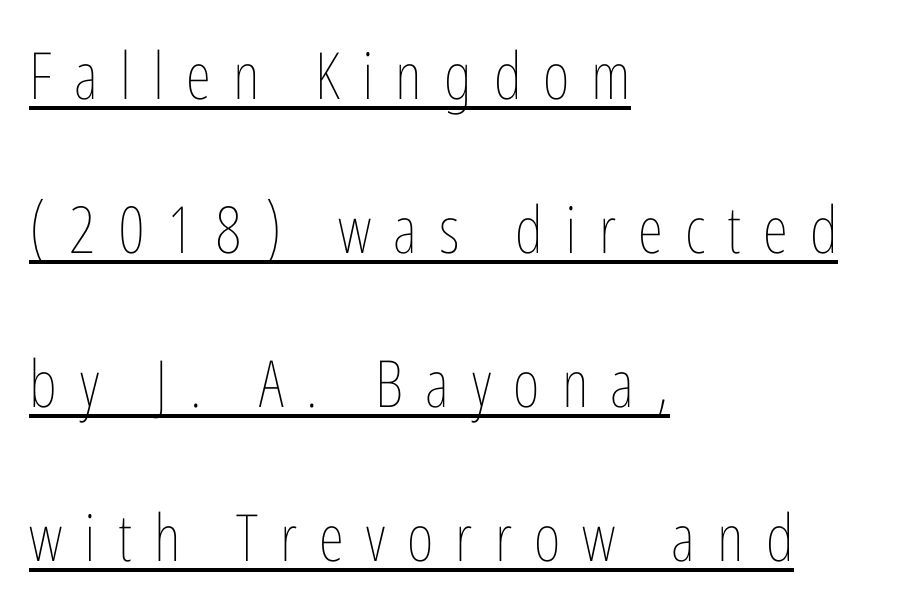
Teacher's note: observe the even left margin — that is flush-left alignment. No italicization has been applied; the sample stays upright. The glyphs are accompanied by a horizontal stroke just below them. There is plenty of visible air inserted between adjacent glyphs. Think of a printed novel: that variable character pitch is what you see here. Stroke thickness stays within the range of a standard reading face or lighter.
